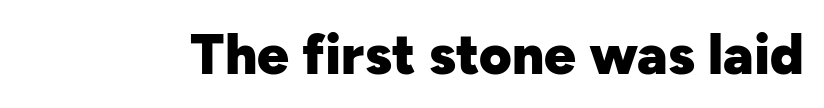
The image shows 56 px heavy sans-serif type, upright; set normal letter spacing, not underlined; low stroke contrast and a medium x-height.
